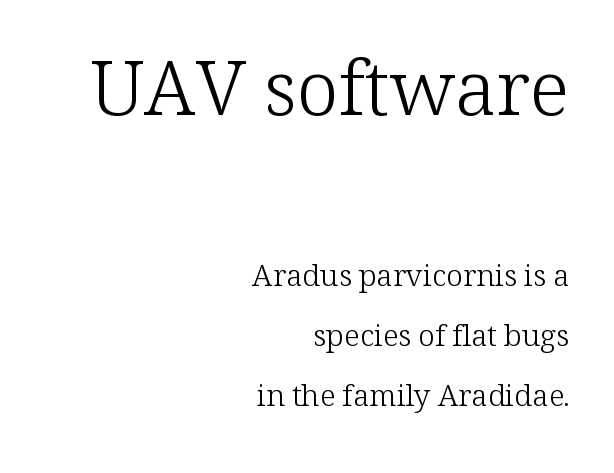
{"serif": "yes", "italic": "no", "bold": "no", "weight": "light", "width": "normal", "stroke_contrast": "low", "x_height": "medium", "monospaced": "no", "underline": "no", "align": "right", "line_spacing": "loose", "line_spacing_ratio": 2.0, "letter_spacing": "normal", "letter_spacing_em": 0.0, "larger_block": "first", "size_ratio": 2.53, "glyph_px": 76}
